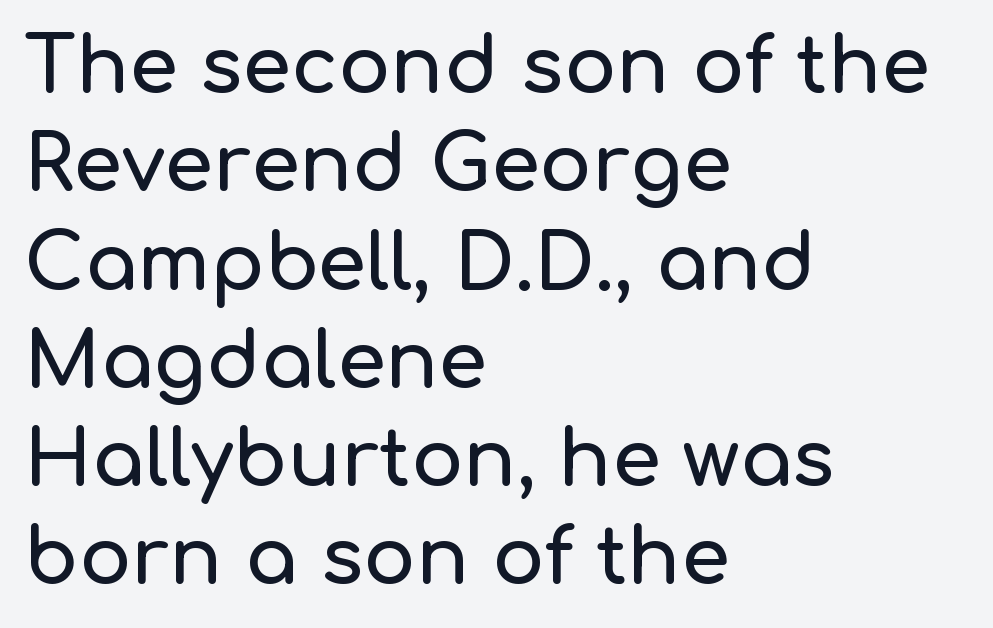
These lines stack with their left ends in a neat column. Regular leading. Students, note that the glyphs here touch the page at normal intervals. Notice how the stems are strictly vertical — no italics here.
